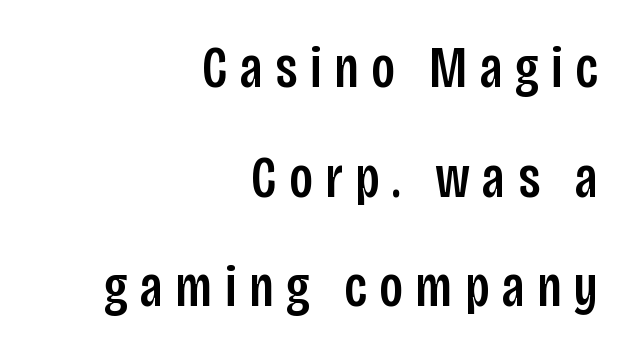
The image shows 59 px condensed sans-serif type, upright; set right-aligned, line spacing 1.86x, unusually wide letter spacing (+0.21 em), not underlined; low stroke contrast and a large x-height.
